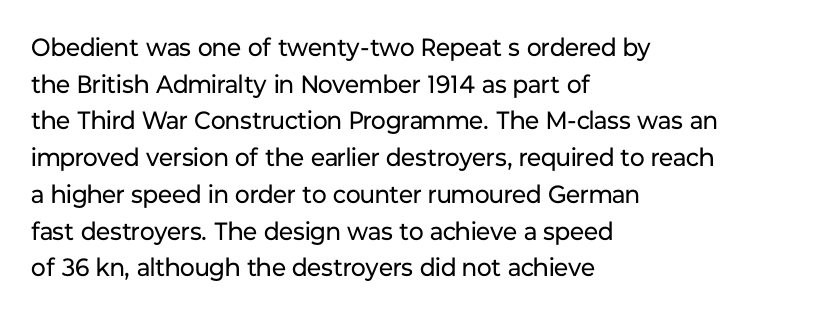
The image shows 25 px text type, upright; set left-aligned, normal line spacing (1.47x), normal letter spacing, not underlined.
